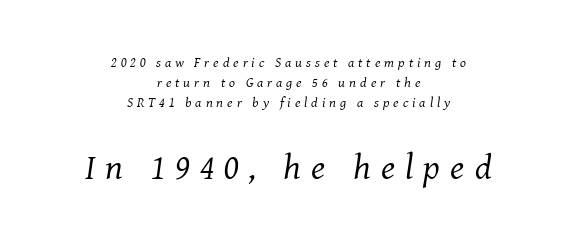
The image shows 36 px regular-weight serif type, italic (leaning right); set centered, normal line spacing (1.42x), unusually wide letter spacing (+0.28 em), not underlined; the second (bottom) block is 2.57x larger; medium stroke contrast and a medium x-height.
